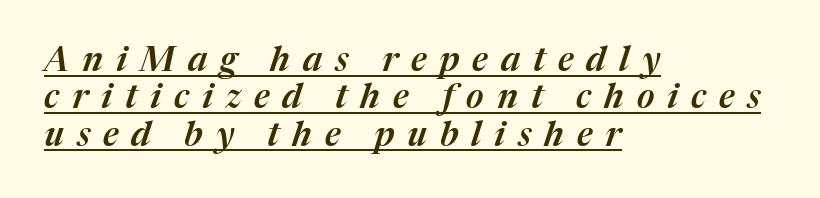
Q: Is the text italic (slanted)? A: Yes, it leans right by about 17 degrees.
Q: Is the text underlined? A: Yes.
Q: How is the paragraph aligned? A: Left-aligned.
Q: Is the spacing between letters normal or unusually wide? A: Unusually wide.
Q: Is the spacing between lines tight, normal or loose? A: Tight.
Q: Width (condensed, normal, or wide)? A: Normal.
Q: Stroke contrast? A: Medium.
Q: x-height? A: Medium.
Q: Monospaced? A: No.
